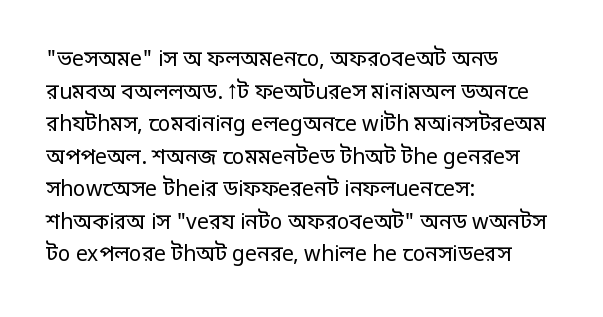
Q: Is the text bold? A: No.
Q: Is the text italic (slanted)? A: No, it is upright.
Q: Is the text underlined? A: No.
Q: How is the paragraph aligned? A: Left-aligned.
Q: Is the spacing between letters normal or unusually wide? A: Normal.
Q: Is the spacing between lines tight, normal or loose? A: Normal.
